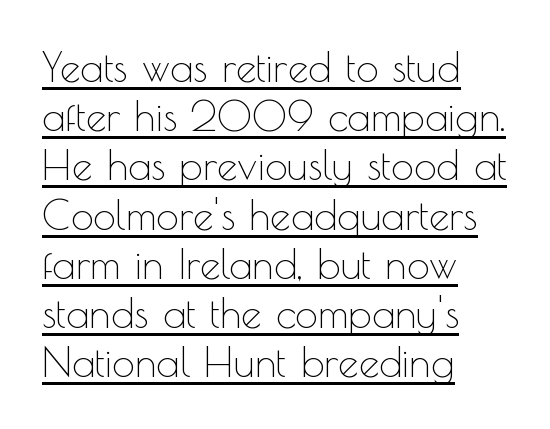
{"serif": "no", "italic": "no", "bold": "no", "weight": "thin", "width": "normal", "x_height": "small", "monospaced": "no", "underline": "yes", "align": "left", "line_spacing_ratio": 1.2, "letter_spacing": "normal", "letter_spacing_em": 0.0, "glyph_px": 41}
